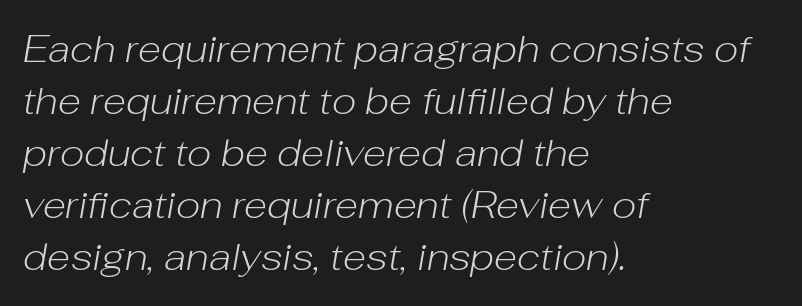
Vertical spacing — default. The face used here is proportionally spaced, like ordinary book or web type. When letters slant like this, we call the style italic. Ink coverage per letter is moderate at most. Short note: letters normally spaced.
